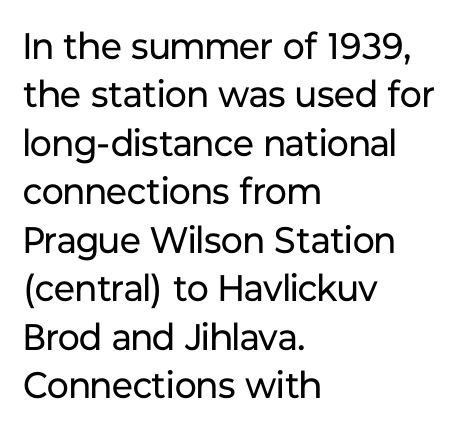
{"serif": "no", "italic": "no", "bold": "no", "weight": "regular", "width": "normal", "stroke_contrast": "low", "x_height": "medium", "monospaced": "no", "underline": "no", "align": "left", "line_spacing": "normal", "line_spacing_ratio": 1.31, "letter_spacing": "normal", "letter_spacing_em": 0.0, "glyph_px": 37}
